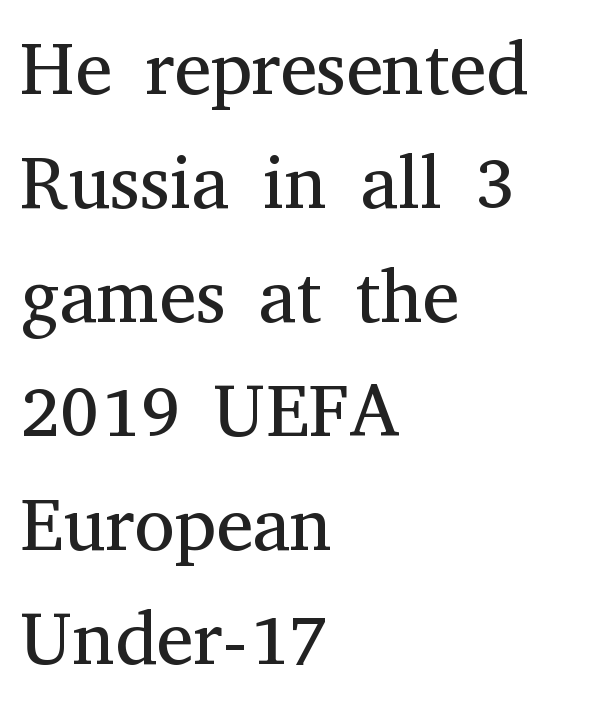
The image shows 74 px regular-weight serif type, upright; set left-aligned, normal line spacing (1.54x), normal letter spacing, not underlined; medium stroke contrast and a medium x-height.
